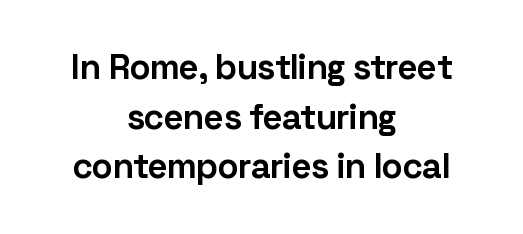
Q: Is the text bold? A: Yes.
Q: Is the text italic (slanted)? A: No, it is upright.
Q: Is the typeface a serif or a sans-serif typeface? A: Sans-serif.
Q: Is the text underlined? A: No.
Q: How is the paragraph aligned? A: Centered.
Q: Is the spacing between letters normal or unusually wide? A: Normal.
Q: Is the spacing between lines tight, normal or loose? A: Normal.
Q: Width (condensed, normal, or wide)? A: Normal.
Q: Stroke contrast? A: Low.
Q: x-height? A: Medium.
Q: Monospaced? A: No.
